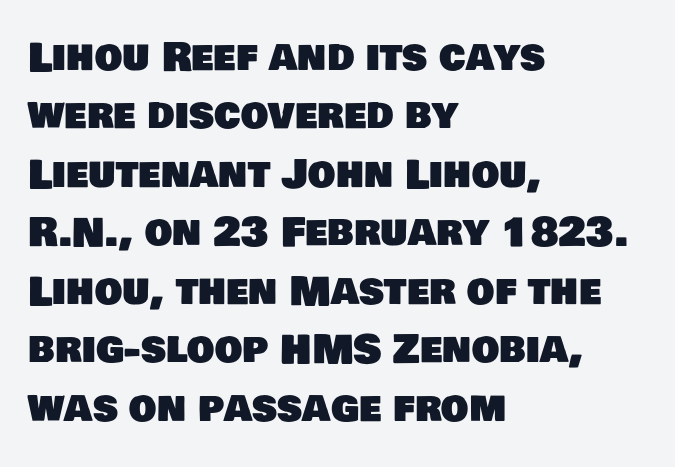
These lines stack with their left ends in a neat column. Vertical spacing — default. Font category for this specimen: sans-serif. A typesetter would call this proportional, since set widths differ per character. Unmarked baselines from the first word to the last. Tracking here is standard; glyphs follow each other at the usual distance.
